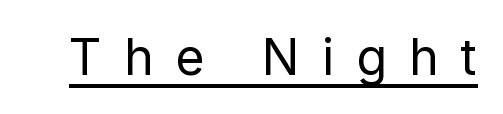
Q: Is the text bold? A: No.
Q: Is the text italic (slanted)? A: No, it is upright.
Q: Is the typeface a serif or a sans-serif typeface? A: Sans-serif.
Q: Is the text underlined? A: Yes.
Q: Is the spacing between letters normal or unusually wide? A: Unusually wide.
Q: Width (condensed, normal, or wide)? A: Normal.
Q: Stroke contrast? A: Low.
Q: x-height? A: Medium.
Q: Monospaced? A: No.
